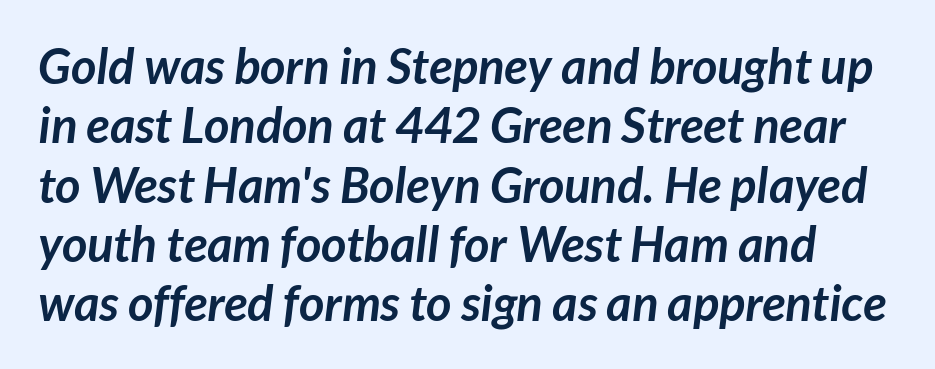
{"serif": "no", "bold": "yes", "weight": "semibold", "width": "normal", "stroke_contrast": "low", "x_height": "medium", "monospaced": "no", "underline": "no", "line_spacing_ratio": 1.21, "letter_spacing": "normal", "letter_spacing_em": 0.0, "glyph_px": 49}
